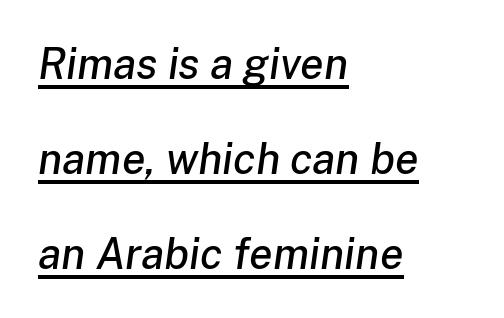
Q: Is the text italic (slanted)? A: Yes, it leans right by about 8 degrees.
Q: Is the text underlined? A: Yes.
Q: How is the paragraph aligned? A: Left-aligned.
Q: Is the spacing between letters normal or unusually wide? A: Normal.
Q: Is the spacing between lines tight, normal or loose? A: Loose.
Q: Width (condensed, normal, or wide)? A: Normal.
Q: Stroke contrast? A: Low.
Q: x-height? A: Medium.
Q: Monospaced? A: No.
